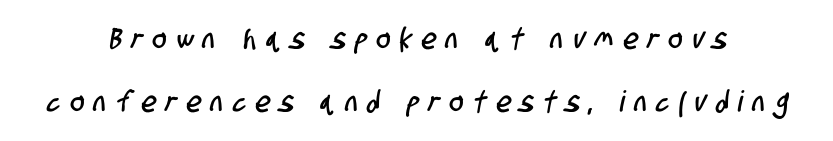
Letter spacing: wide. Descenders are the only things crossing below the line. A typesetter would call this leading open, well beyond the default. Stroke terminals: plain, sans-serif.
